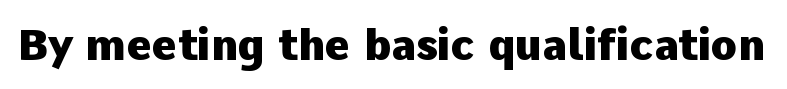
The image shows 43 px heavy sans-serif type, upright; set normal letter spacing, not underlined; low stroke contrast and a medium x-height.
